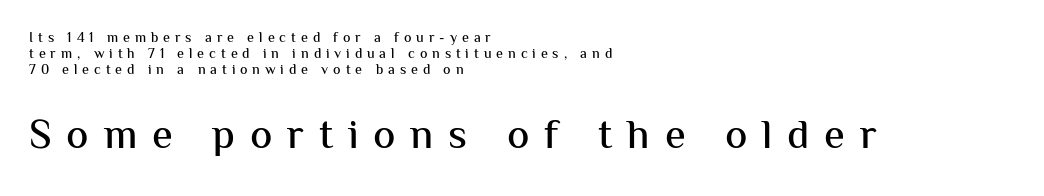
The image shows 42 px sans-serif type, upright; set left-aligned, line spacing 1.16x, unusually wide letter spacing (+0.35 em), not underlined; the second (bottom) block is 3.0x larger; medium stroke contrast and a medium x-height.
